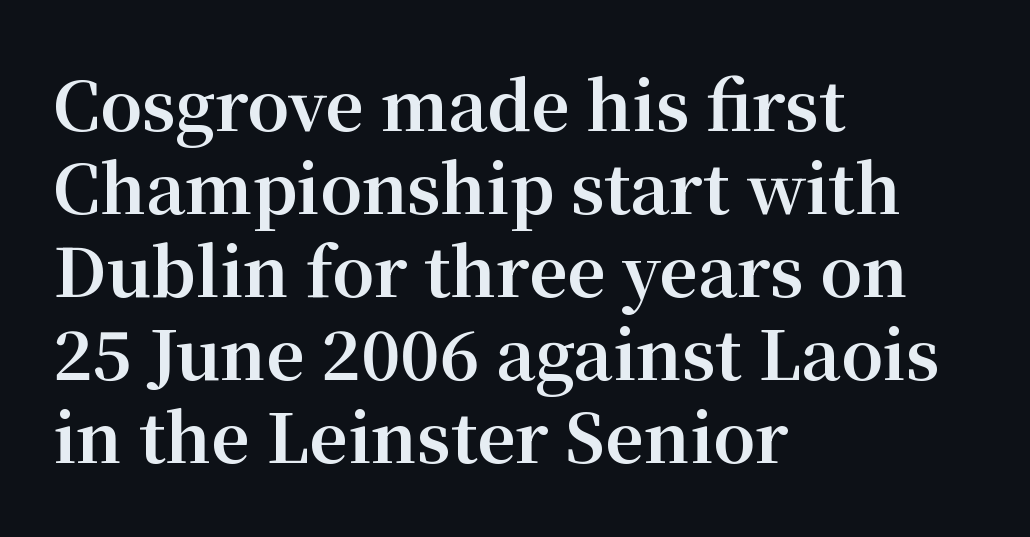
{"serif": "yes", "italic": "no", "bold": "yes", "weight": "bold", "width": "normal", "stroke_contrast": "medium", "x_height": "medium", "monospaced": "no", "underline": "no", "align": "left", "line_spacing_ratio": 1.24, "letter_spacing": "normal", "letter_spacing_em": 0.0, "glyph_px": 67}
